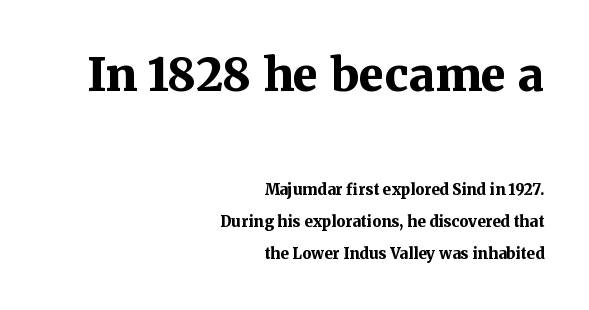
Heavy, bold letterforms. Here the designer chose a conventional face with non-uniform glyph widths. Type size steps down from the first block to the second. Between one letter and the next there's only the usual sliver of space.
